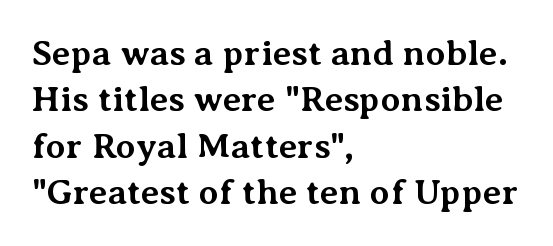
Q: Is the text bold? A: Yes.
Q: Is the text italic (slanted)? A: No, it is upright.
Q: Is the typeface a serif or a sans-serif typeface? A: Serif.
Q: Is the text underlined? A: No.
Q: How is the paragraph aligned? A: Left-aligned.
Q: Is the spacing between letters normal or unusually wide? A: Normal.
Q: Is the spacing between lines tight, normal or loose? A: Normal.
Q: Width (condensed, normal, or wide)? A: Normal.
Q: Stroke contrast? A: Medium.
Q: x-height? A: Medium.
Q: Monospaced? A: No.
